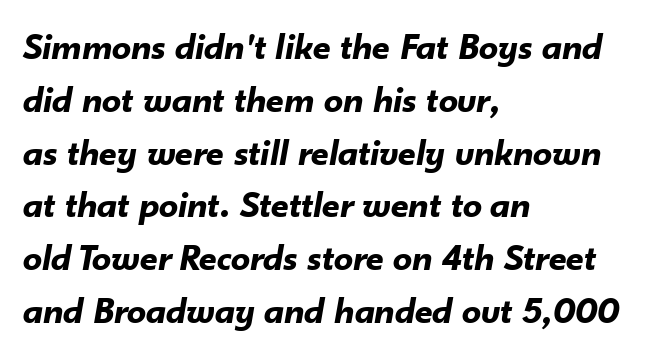
Q: Is the text bold? A: Yes.
Q: Is the text italic (slanted)? A: Yes, it leans right by about 10 degrees.
Q: Is the text underlined? A: No.
Q: How is the paragraph aligned? A: Left-aligned.
Q: Is the spacing between letters normal or unusually wide? A: Normal.
Q: Is the spacing between lines tight, normal or loose? A: Normal.
Q: Width (condensed, normal, or wide)? A: Normal.
Q: Stroke contrast? A: Low.
Q: x-height? A: Small.
Q: Monospaced? A: No.
